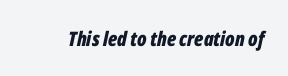
Underline: absent. Strokes here are thick enough to call this a true bold. The face used here is rendered with its standard letterfit. The axis of the letterforms is tilted away from vertical.
